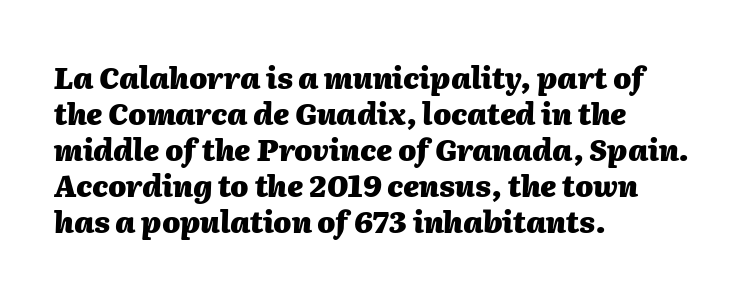
{"italic": "yes", "lean": "right", "slant_degrees": 2, "bold": "yes", "weight": "heavy", "width": "normal", "stroke_contrast": "medium", "x_height": "medium", "monospaced": "no", "underline": "no", "align": "left", "line_spacing_ratio": 1.24, "letter_spacing": "normal", "letter_spacing_em": 0.0, "glyph_px": 29}
